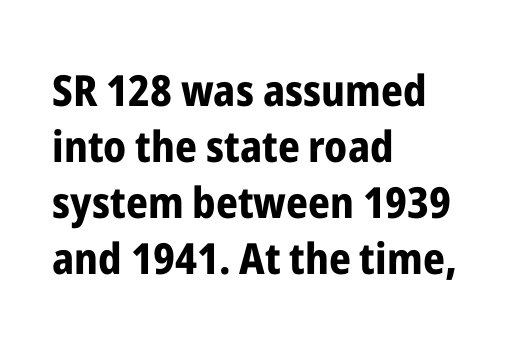
Q: Is the text bold? A: Yes.
Q: Is the text italic (slanted)? A: No, it is upright.
Q: Is the typeface a serif or a sans-serif typeface? A: Sans-serif.
Q: Is the text underlined? A: No.
Q: How is the paragraph aligned? A: Left-aligned.
Q: Is the spacing between letters normal or unusually wide? A: Normal.
Q: Is the spacing between lines tight, normal or loose? A: Normal.
Q: Width (condensed, normal, or wide)? A: Condensed.
Q: Stroke contrast? A: Low.
Q: x-height? A: Medium.
Q: Monospaced? A: No.
